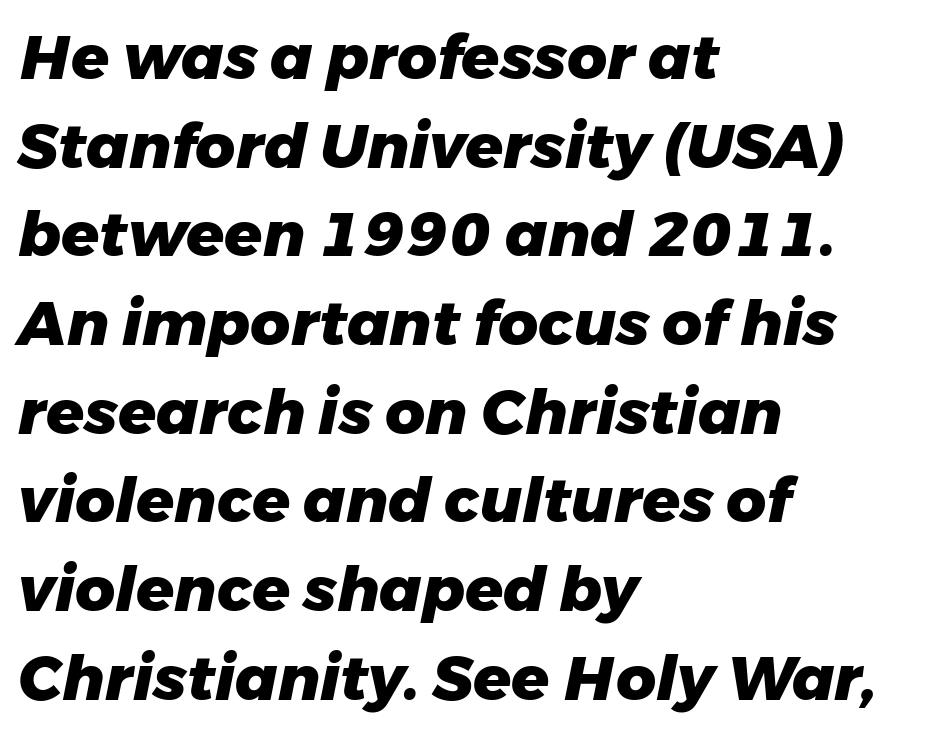
The image shows 62 px heavy type, italic (leaning right); set left-aligned, normal line spacing (1.43x), normal letter spacing, not underlined; low stroke contrast and a medium x-height.
